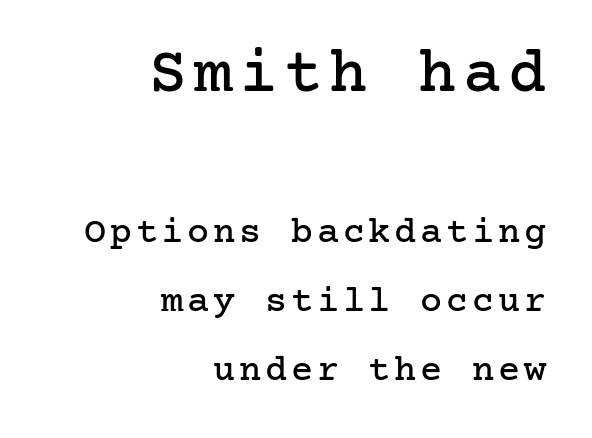
{"serif": "yes", "italic": "no", "width": "normal", "stroke_contrast": "low", "x_height": "medium", "underline": "no", "align": "right", "line_spacing_ratio": 1.86, "larger_block": "first", "size_ratio": 1.73, "glyph_px": 64}
